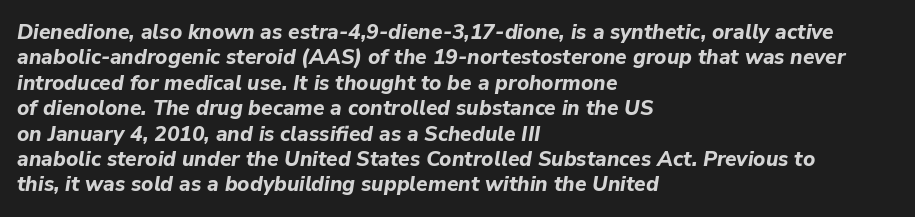
The image shows 21 px bold type, italic (leaning right); set left-aligned, line spacing 1.21x, normal letter spacing, not underlined.
